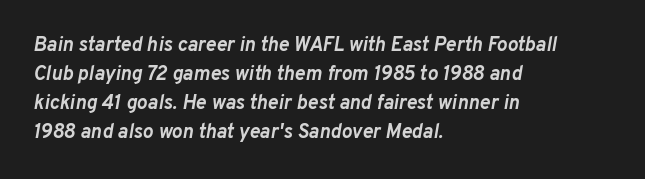
{"italic": "yes", "lean": "right", "slant_degrees": 10, "bold": "yes", "underline": "no", "align": "left", "line_spacing": "normal", "line_spacing_ratio": 1.45, "letter_spacing": "normal", "letter_spacing_em": 0.0, "glyph_px": 20}
